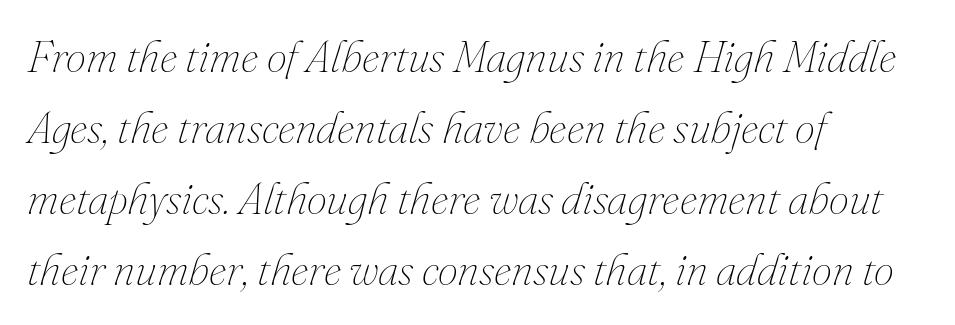
Q: Is the text bold? A: No.
Q: Is the text italic (slanted)? A: Yes, it leans right by about 16 degrees.
Q: Is the text underlined? A: No.
Q: How is the paragraph aligned? A: Left-aligned.
Q: Is the spacing between letters normal or unusually wide? A: Normal.
Q: Is the spacing between lines tight, normal or loose? A: Normal.
Q: Width (condensed, normal, or wide)? A: Normal.
Q: Stroke contrast? A: Medium.
Q: x-height? A: Small.
Q: Monospaced? A: No.
